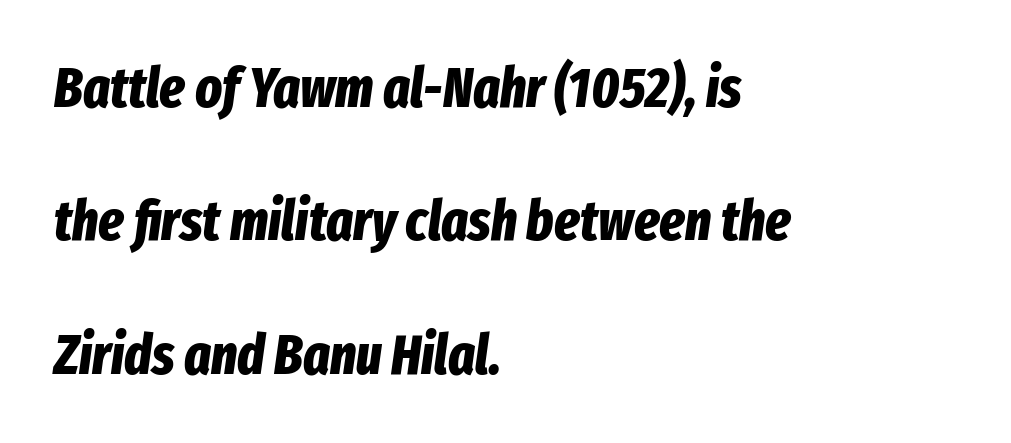
The image shows 56 px bold, condensed type, italic (leaning right); set left-aligned, loose line spacing (2.38x), normal letter spacing, not underlined; low stroke contrast and a medium x-height.
